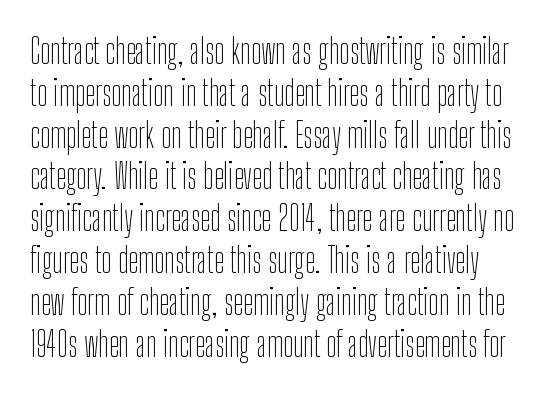
{"serif": "no", "italic": "no", "bold": "no", "weight": "thin", "width": "condensed", "stroke_contrast": "low", "x_height": "medium", "monospaced": "no", "underline": "no", "line_spacing_ratio": 1.23, "letter_spacing": "normal", "letter_spacing_em": 0.0, "glyph_px": 34}
